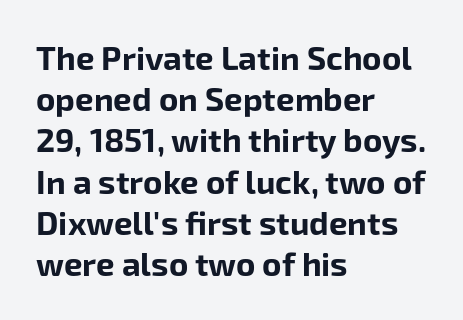
Q: Is the text bold? A: Yes.
Q: Is the text italic (slanted)? A: No, it is upright.
Q: Is the typeface a serif or a sans-serif typeface? A: Sans-serif.
Q: Is the text underlined? A: No.
Q: How is the paragraph aligned? A: Left-aligned.
Q: Is the spacing between letters normal or unusually wide? A: Normal.
Q: Is the spacing between lines tight, normal or loose? A: Normal.
Q: Width (condensed, normal, or wide)? A: Normal.
Q: Stroke contrast? A: Low.
Q: x-height? A: Medium.
Q: Monospaced? A: No.
